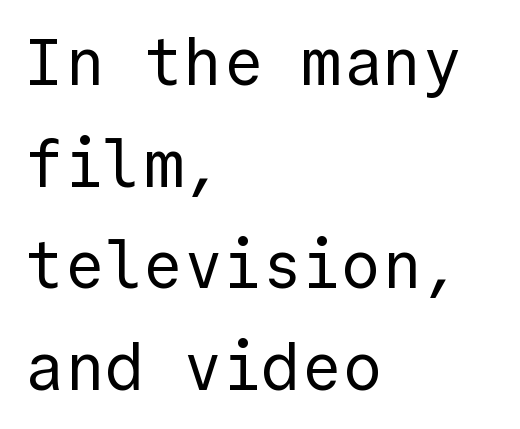
{"serif": "no", "italic": "no", "bold": "no", "weight": "regular", "width": "normal", "x_height": "medium", "monospaced": "yes", "underline": "no", "align": "left", "line_spacing": "normal", "line_spacing_ratio": 1.54, "letter_spacing": "normal", "letter_spacing_em": 0.0, "glyph_px": 66}
